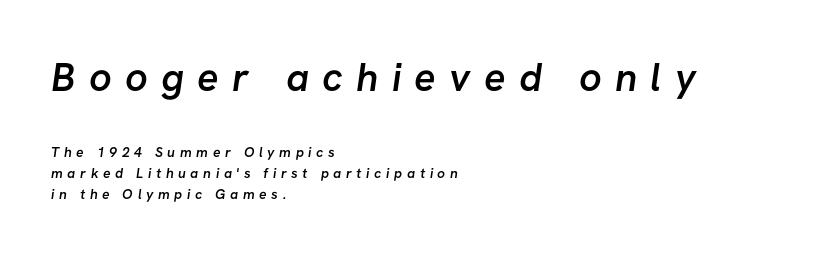
The image shows 40 px semibold sans-serif type; set left-aligned, normal line spacing (1.5x), unusually wide letter spacing (+0.33 em), not underlined; the first (top) block is 2.86x larger; low stroke contrast and a medium x-height.
